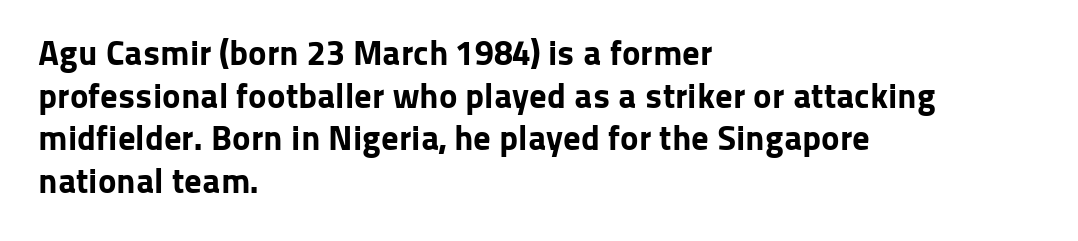
{"serif": "no", "italic": "no", "bold": "yes", "weight": "bold", "width": "normal", "stroke_contrast": "low", "x_height": "medium", "monospaced": "no", "underline": "no", "align": "left", "line_spacing_ratio": 1.22, "letter_spacing": "normal", "letter_spacing_em": 0.0, "glyph_px": 35}
